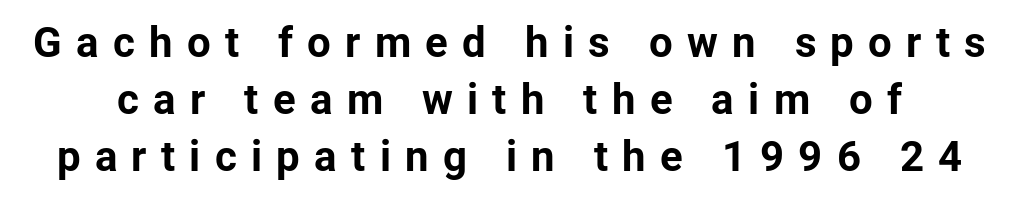
The image shows 42 px bold sans-serif type, upright; set normal line spacing (1.36x), unusually wide letter spacing (+0.34 em), not underlined; low stroke contrast and a medium x-height.
